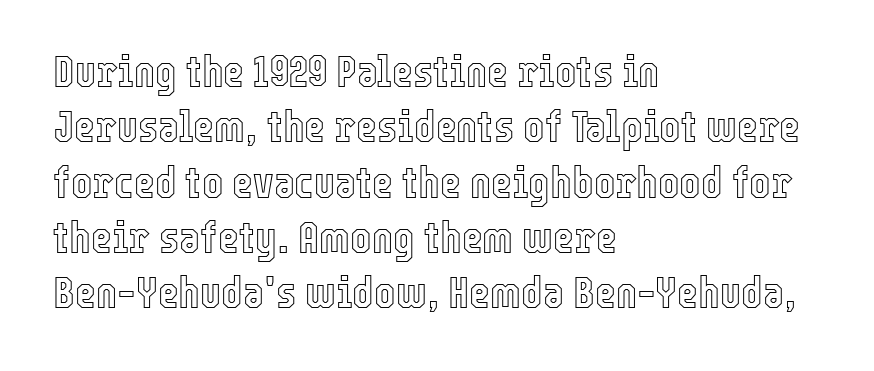
The specimen omits any rule beneath the text block's lines. This sample has the flowing, uneven cadence of proportional lettering. The rendering keeps characters at their native spacing. The paragraph shown leans on its left margin. The letters stand upright; this is a roman face.
